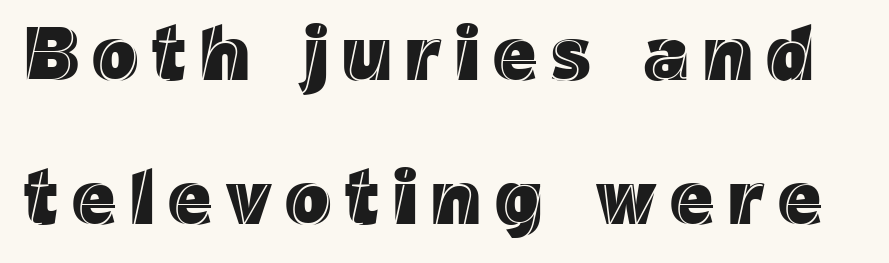
{"italic": "no", "width": "normal", "x_height": "medium", "monospaced": "no", "underline": "no", "line_spacing_ratio": 1.89, "glyph_px": 76}
